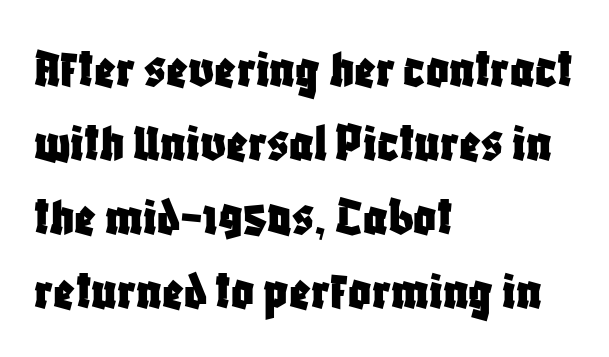
The image shows 56 px condensed sans-serif type, upright; set left-aligned, normal line spacing (1.32x), normal letter spacing, not underlined; low stroke contrast and a large x-height.
